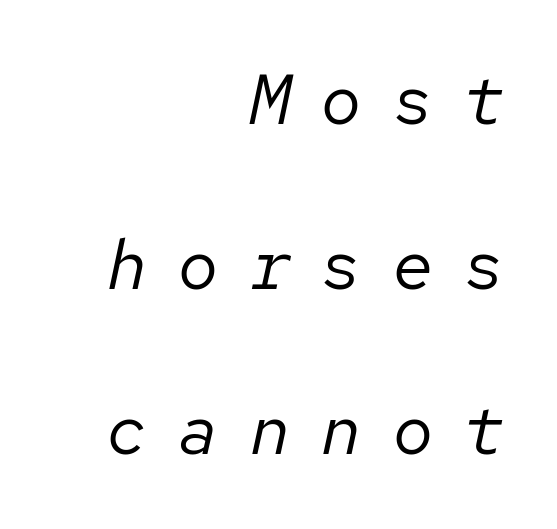
Q: Is the text bold? A: No.
Q: Is the text italic (slanted)? A: Yes, it leans right by about 12 degrees.
Q: Is the text underlined? A: No.
Q: How is the paragraph aligned? A: Right-aligned.
Q: Is the spacing between letters normal or unusually wide? A: Unusually wide.
Q: Is the spacing between lines tight, normal or loose? A: Loose.
Q: Width (condensed, normal, or wide)? A: Normal.
Q: Stroke contrast? A: Low.
Q: x-height? A: Medium.
Q: Monospaced? A: Yes.
